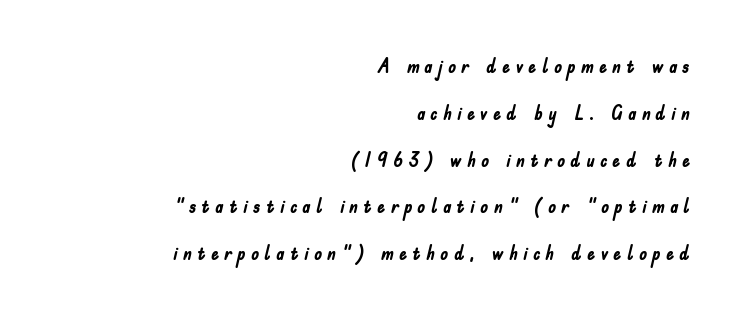
Airy leading. Type without underlining. If you drew a ruler down the right edge, every line would touch it. Caption: expanded tracking, letters set apart. Typesetter's note: full bold, strokes at maximum text heaviness.
